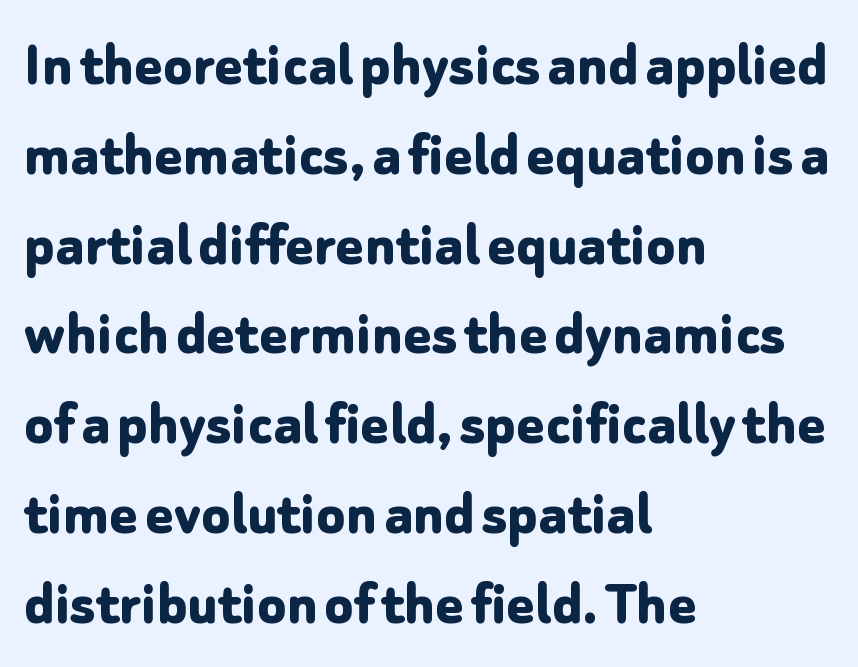
If you drew a line through each stem, it would be perfectly vertical. Looks like regular typesetting: each glyph gets only the width it needs. Vertical spacing — default. There is no visible air inserted between adjacent glyphs.
